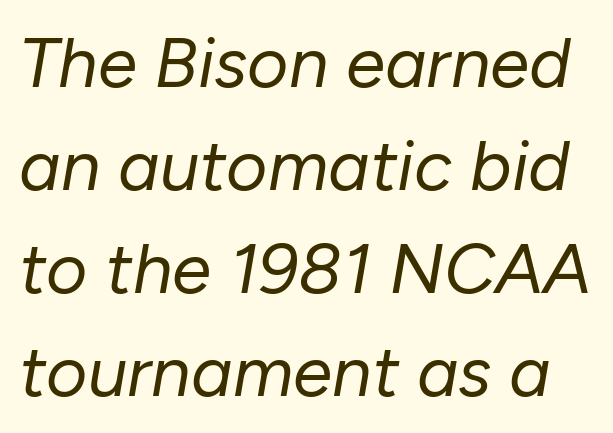
The passage shown leans; its letterforms are oblique. The rendering uses natural spacing where letterforms have individual widths. Spacing between characters is what you'd get straight out of the box. In terms of leading, this rendering sits right in the middle. The characters are drawn with everyday or finer stroke widths. Clear beneath every line of the passage.
